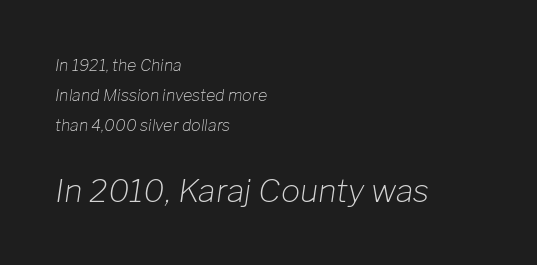
{"italic": "yes", "lean": "right", "slant_degrees": 8, "bold": "no", "weight": "light", "width": "normal", "stroke_contrast": "low", "x_height": "medium", "monospaced": "no", "underline": "no", "align": "left", "line_spacing_ratio": 1.88, "letter_spacing": "normal", "letter_spacing_em": 0.0, "larger_block": "second", "size_ratio": 2.0, "glyph_px": 32}
